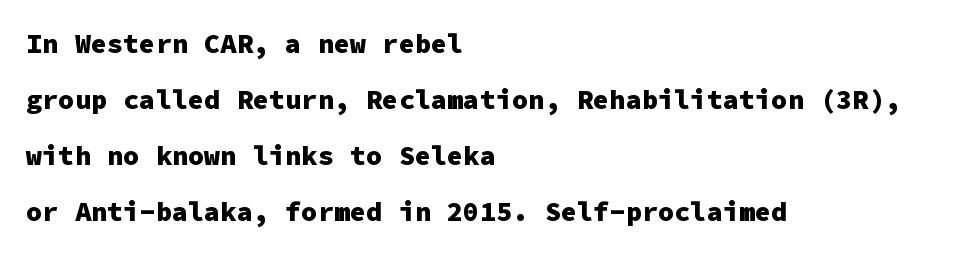
{"italic": "no", "bold": "yes", "underline": "no", "align": "left", "line_spacing": "loose", "line_spacing_ratio": 2.07, "letter_spacing": "normal", "letter_spacing_em": 0.0, "glyph_px": 27}
